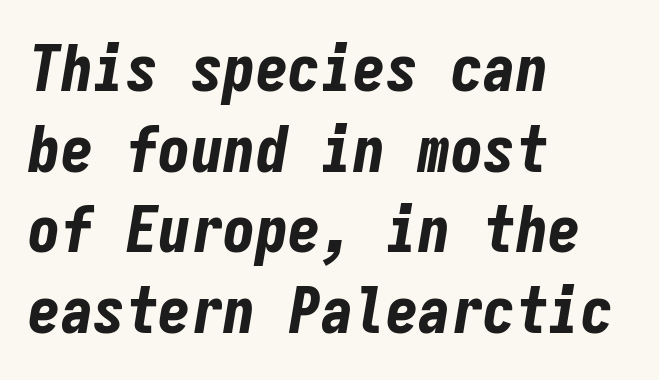
{"italic": "yes", "lean": "right", "slant_degrees": 9, "bold": "yes", "weight": "bold", "width": "condensed", "stroke_contrast": "low", "x_height": "medium", "monospaced": "yes", "underline": "no", "align": "left", "line_spacing_ratio": 1.24, "letter_spacing": "normal", "letter_spacing_em": 0.0, "glyph_px": 65}
